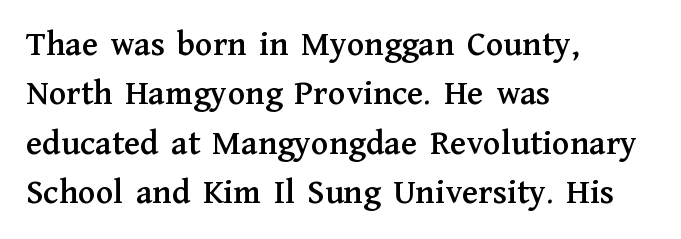
Tracking here is standard; glyphs follow each other at the usual distance. Quick note: interline space is typical. Line starts are locked; line ends wander. This sample has the flowing, uneven cadence of proportional lettering. Italic? Not at all — the glyphs are vertical. Type without underlining.
